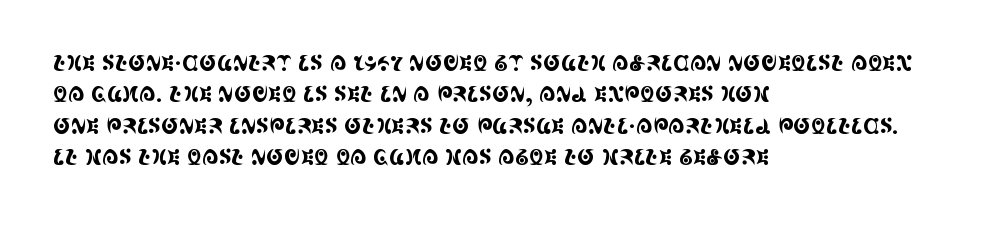
The image shows 21 px text type, upright; set left-aligned, normal line spacing (1.5x), normal letter spacing, not underlined.
